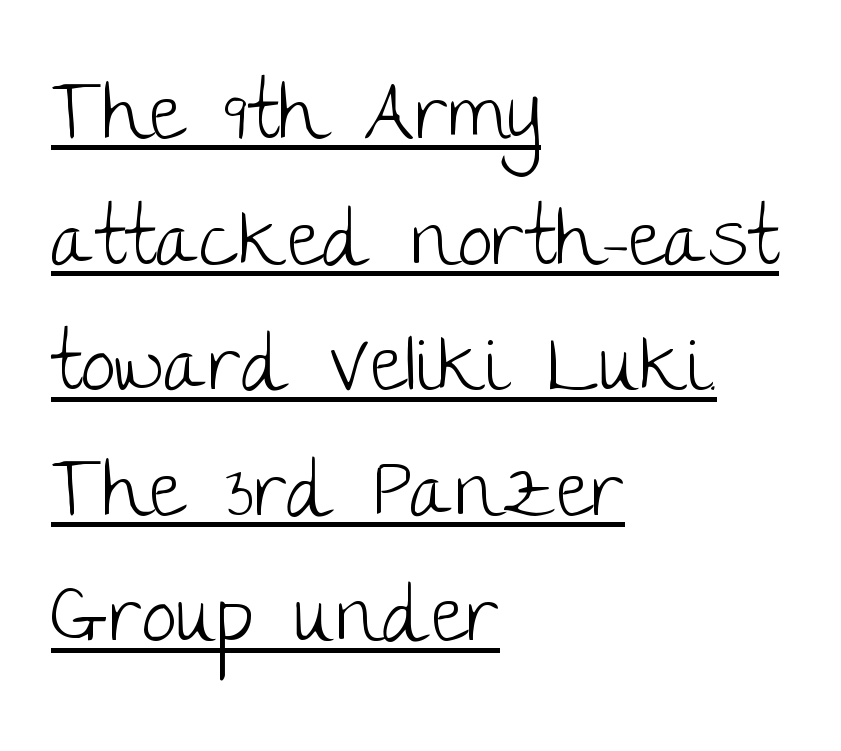
The image shows 79 px light sans-serif type, upright; set left-aligned, normal line spacing (1.59x), normal letter spacing, underlined; low stroke contrast and a large x-height.
